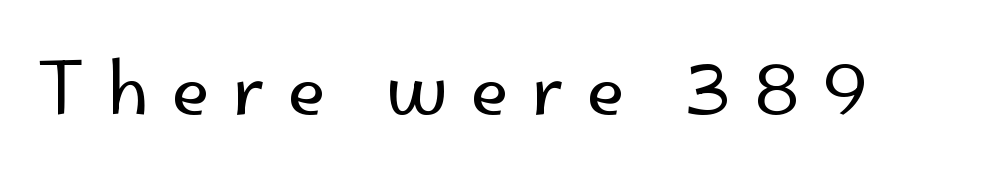
Q: Is the text bold? A: No.
Q: Is the text italic (slanted)? A: No, it is upright.
Q: Is the typeface a serif or a sans-serif typeface? A: Sans-serif.
Q: Is the text underlined? A: No.
Q: Is the spacing between letters normal or unusually wide? A: Unusually wide.
Q: Width (condensed, normal, or wide)? A: Normal.
Q: Stroke contrast? A: Low.
Q: x-height? A: Small.
Q: Monospaced? A: No.
